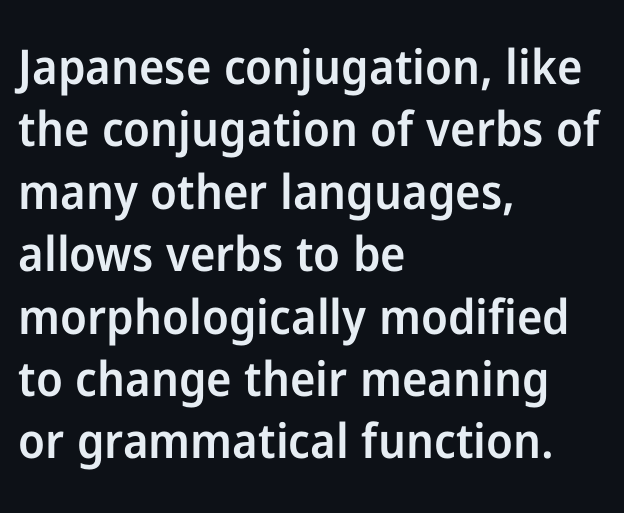
{"serif": "no", "italic": "no", "bold": "semi", "weight": "semibold", "width": "normal", "stroke_contrast": "low", "x_height": "medium", "monospaced": "no", "underline": "no", "align": "left", "line_spacing": "normal", "line_spacing_ratio": 1.3, "letter_spacing": "normal", "letter_spacing_em": 0.0, "glyph_px": 48}
